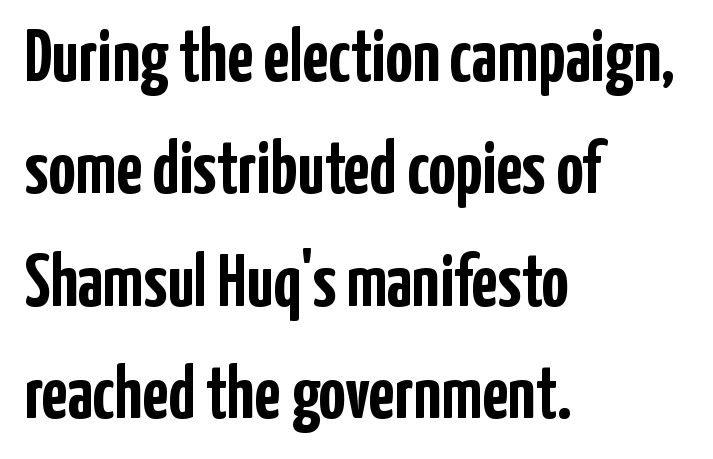
{"serif": "no", "italic": "no", "bold": "yes", "weight": "semibold", "width": "condensed", "stroke_contrast": "low", "x_height": "medium", "monospaced": "no", "underline": "no", "align": "left", "line_spacing": "normal", "line_spacing_ratio": 1.5, "letter_spacing": "normal", "letter_spacing_em": 0.0, "glyph_px": 75}
